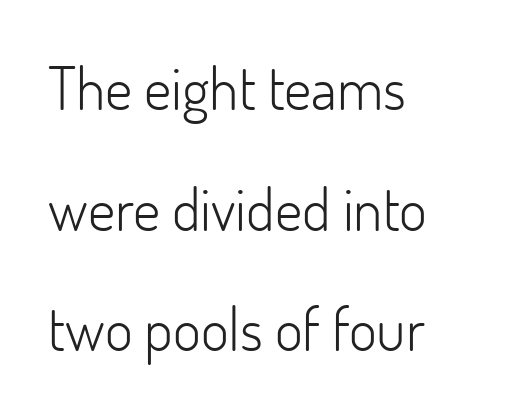
{"serif": "no", "italic": "no", "bold": "no", "weight": "light", "width": "normal", "stroke_contrast": "low", "x_height": "small", "monospaced": "no", "underline": "no", "align": "left", "line_spacing": "loose", "line_spacing_ratio": 2.01, "letter_spacing": "normal", "letter_spacing_em": 0.0, "glyph_px": 60}
